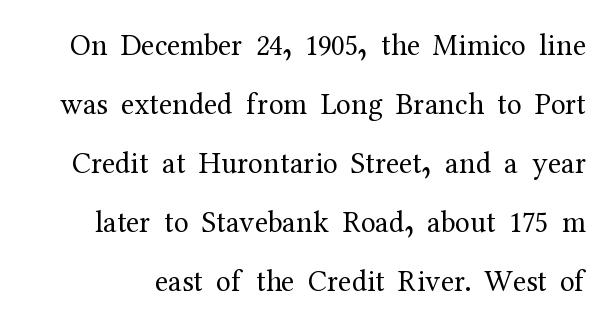
{"serif": "yes", "italic": "no", "bold": "no", "weight": "regular", "width": "normal", "stroke_contrast": "medium", "x_height": "medium", "monospaced": "no", "underline": "no", "line_spacing": "loose", "line_spacing_ratio": 1.97, "letter_spacing": "normal", "letter_spacing_em": 0.0, "glyph_px": 30}
